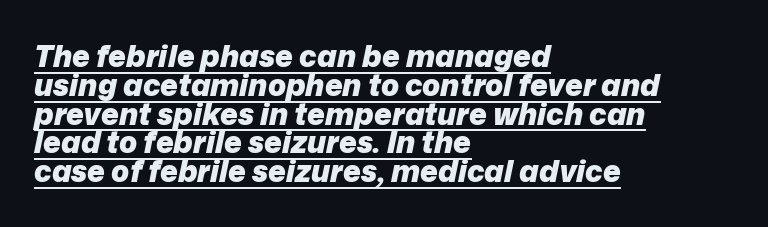
{"italic": "yes", "lean": "right", "slant_degrees": 12, "bold": "yes", "weight": "heavy", "width": "normal", "stroke_contrast": "low", "x_height": "medium", "monospaced": "no", "underline": "yes", "align": "left", "line_spacing": "tight", "line_spacing_ratio": 0.96, "letter_spacing": "normal", "letter_spacing_em": 0.0, "glyph_px": 30}
